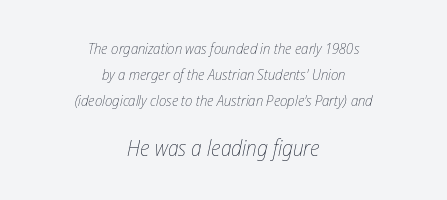
The horizontal fit of the characters is conventional and even. Lines of text with bare space underneath. Casual observation: everything's sitting right in the middle. The emphasis by scale lands on block number two, below.
